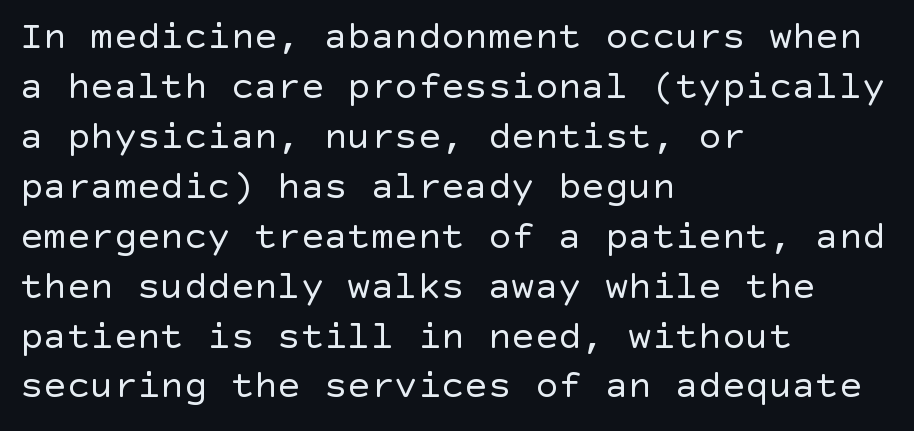
Q: Is the text bold? A: No.
Q: Is the text italic (slanted)? A: No, it is upright.
Q: Is the typeface a serif or a sans-serif typeface? A: Sans-serif.
Q: Is the text underlined? A: No.
Q: How is the paragraph aligned? A: Left-aligned.
Q: Is the spacing between letters normal or unusually wide? A: Normal.
Q: Is the spacing between lines tight, normal or loose? A: Normal.
Q: Width (condensed, normal, or wide)? A: Normal.
Q: x-height? A: Large.
